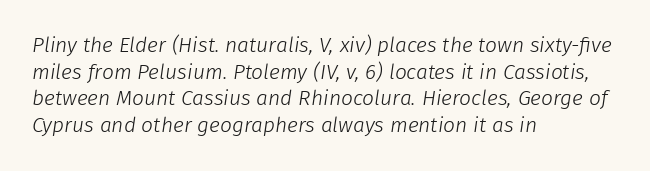
{"italic": "yes", "lean": "right", "slant_degrees": 8, "bold": "no", "underline": "no", "align": "left", "line_spacing": "normal", "line_spacing_ratio": 1.27, "letter_spacing": "normal", "letter_spacing_em": 0.0, "glyph_px": 21}
